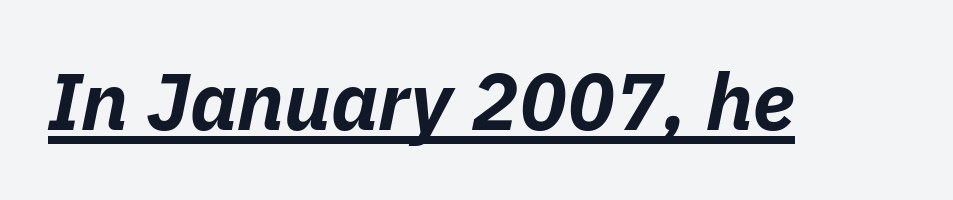
{"italic": "yes", "lean": "right", "slant_degrees": 11, "bold": "yes", "weight": "bold", "width": "normal", "stroke_contrast": "low", "x_height": "medium", "monospaced": "no", "underline": "yes", "letter_spacing": "normal", "letter_spacing_em": 0.0, "glyph_px": 80}
